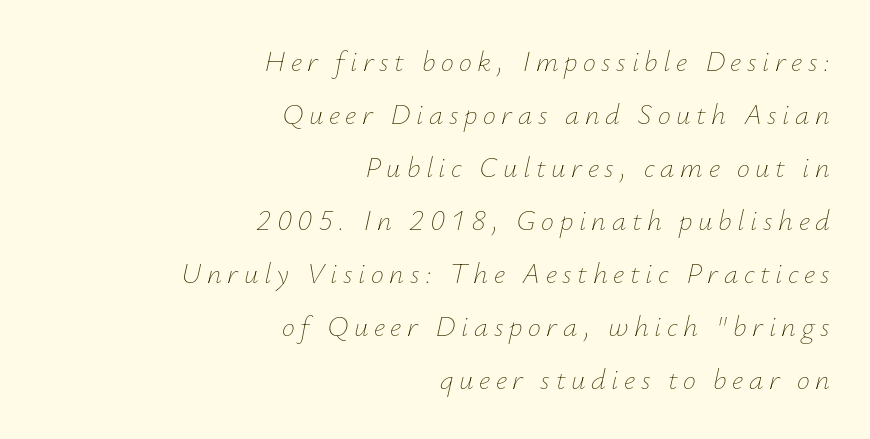
{"italic": "yes", "lean": "right", "slant_degrees": 12, "bold": "no", "weight": "thin", "width": "normal", "stroke_contrast": "low", "x_height": "small", "monospaced": "no", "underline": "no", "align": "right", "line_spacing_ratio": 1.83, "glyph_px": 29}
